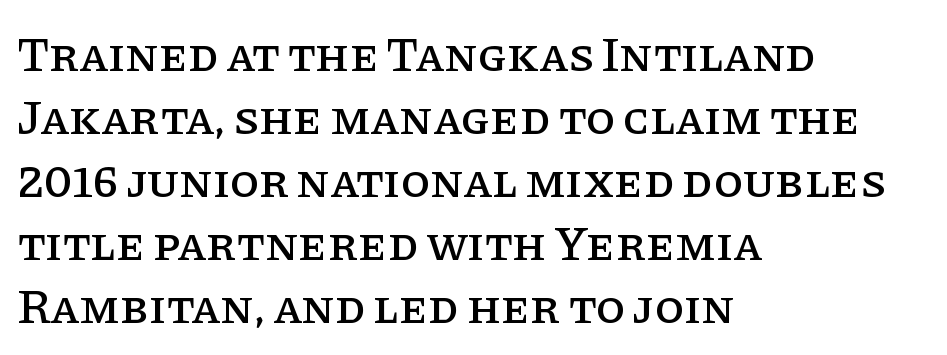
{"serif": "yes", "italic": "no", "width": "normal", "stroke_contrast": "low", "x_height": "large", "monospaced": "no", "underline": "no", "align": "left", "line_spacing": "normal", "line_spacing_ratio": 1.31, "letter_spacing": "normal", "letter_spacing_em": 0.0, "glyph_px": 48}
